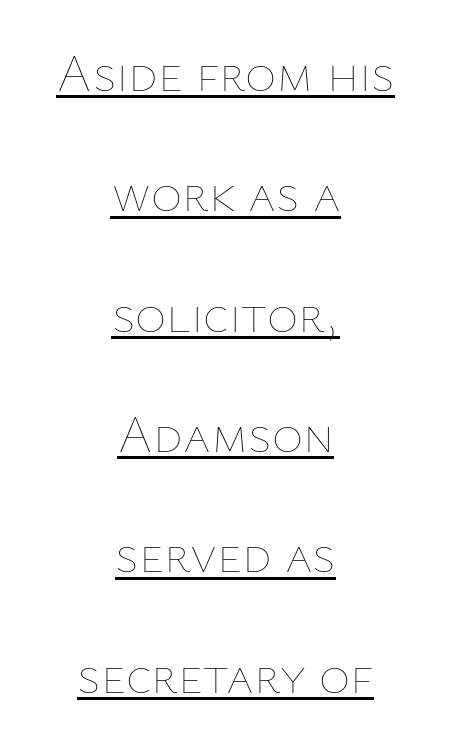
This is underlined copy, the kind a proofreader might mark for attention. This is roman type, the default non-slanted kind. Vertically, the passage feels expansive, rows floating well apart. The rendering uses natural spacing where letterforms have individual widths. The tracking reads as untouched default to a designer's eye. Both edges are ragged and mirror each other, which tells us the setting is centered.
